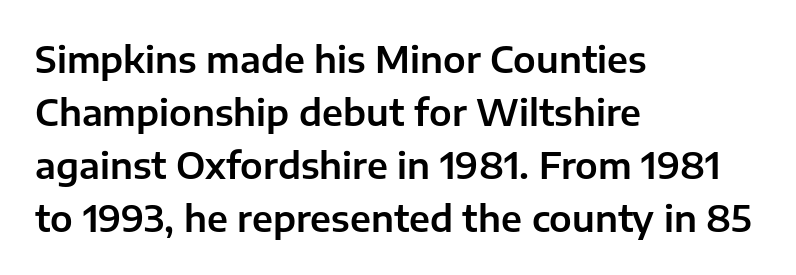
Normally led — the rows are evenly, conventionally spaced. Is this a fixed-width face? No — the glyphs have proportional, varying widths. Left-aligned paragraph, ragged on the right. The letters carry no serifs — their stems end cleanly without finishing strokes. Standard letterfit; no display-style spreading of the glyphs. It's the straight-up-and-down kind of type.
